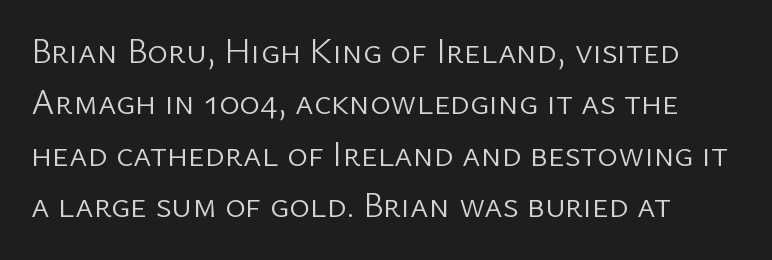
Q: Is the text bold? A: No.
Q: Is the text italic (slanted)? A: No, it is upright.
Q: Is the typeface a serif or a sans-serif typeface? A: Sans-serif.
Q: Is the text underlined? A: No.
Q: Is the spacing between letters normal or unusually wide? A: Normal.
Q: Is the spacing between lines tight, normal or loose? A: Normal.
Q: Width (condensed, normal, or wide)? A: Normal.
Q: Stroke contrast? A: Low.
Q: x-height? A: Medium.
Q: Monospaced? A: No.
